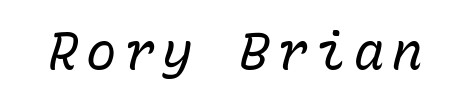
{"italic": "yes", "lean": "right", "slant_degrees": 15, "bold": "no", "weight": "regular", "width": "normal", "stroke_contrast": "low", "x_height": "medium", "monospaced": "yes", "underline": "no", "glyph_px": 51}
